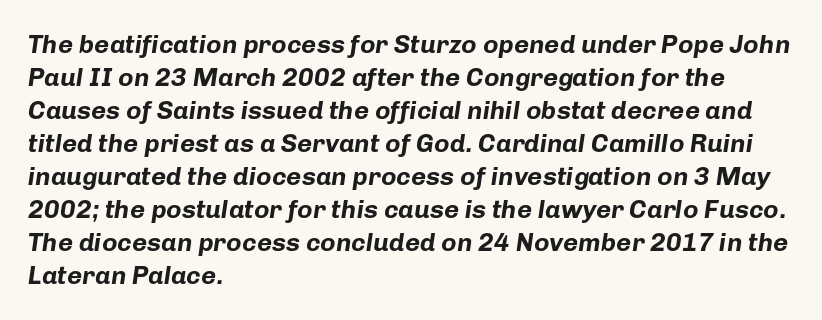
The image shows 26 px bold type, italic (leaning right); set left-aligned, normal line spacing (1.27x), normal letter spacing, not underlined.
